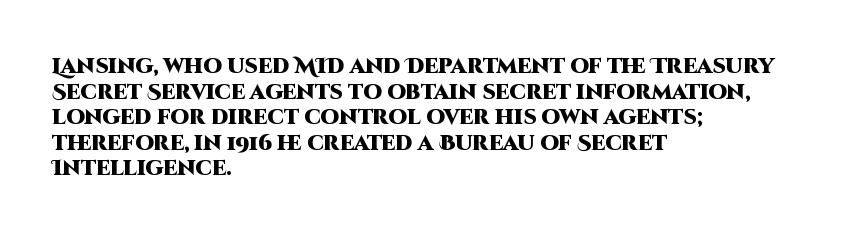
Is there any slant? The stems are plumb. The zone under the glyphs is completely vacant. Caption: bold face, heavy strokes. Each word holds together tightly as a unit, with standard inter-letter gaps. Does the copy run flush right? No — it runs flush left.
